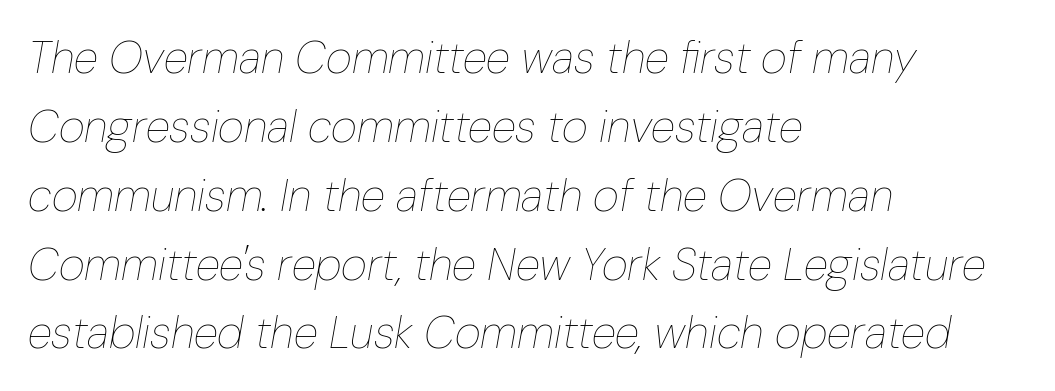
The strokes carry an ordinary text weight at most. Do the characters align in a grid? No, the font is proportional. Regular leading. The area under the type is left untouched.
